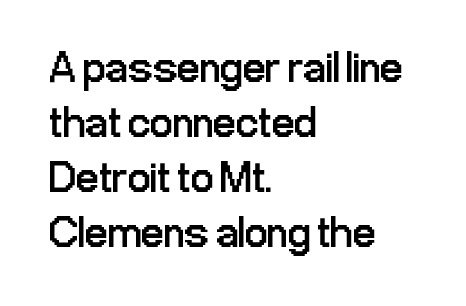
Q: Is the text bold? A: No.
Q: Is the text italic (slanted)? A: No, it is upright.
Q: Is the typeface a serif or a sans-serif typeface? A: Sans-serif.
Q: Is the text underlined? A: No.
Q: How is the paragraph aligned? A: Left-aligned.
Q: Is the spacing between letters normal or unusually wide? A: Normal.
Q: Width (condensed, normal, or wide)? A: Condensed.
Q: Stroke contrast? A: Low.
Q: x-height? A: Medium.
Q: Monospaced? A: No.
